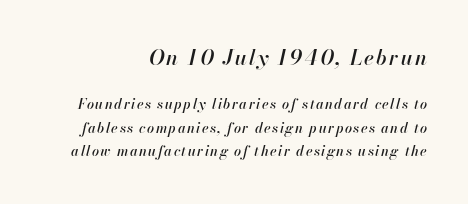
Italic? Definitely — the glyphs are oblique. What's the leading like? Ordinary, nothing unusual. Which margin do the lines hug? The right one — the left edge is uneven. The gap between lines stays unmarked. These two chunks differ in scale, with the top chunk taking the larger measure.
